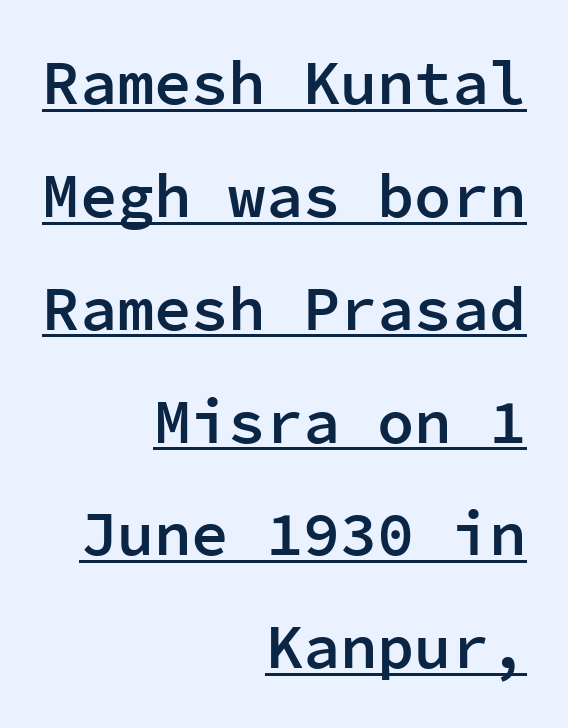
Heft: intermediate — a semibold. Observe the absence of serifs on each vertical stroke in this sample. Horizontally, the lines are justified to the trailing edge only. Glance below the letters and you will spot a drawn line.
